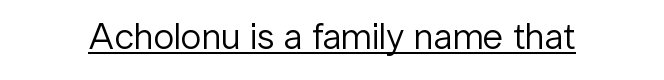
{"serif": "no", "italic": "no", "bold": "no", "weight": "regular", "width": "normal", "stroke_contrast": "low", "x_height": "medium", "monospaced": "no", "underline": "yes", "letter_spacing": "normal", "letter_spacing_em": 0.0, "glyph_px": 37}
